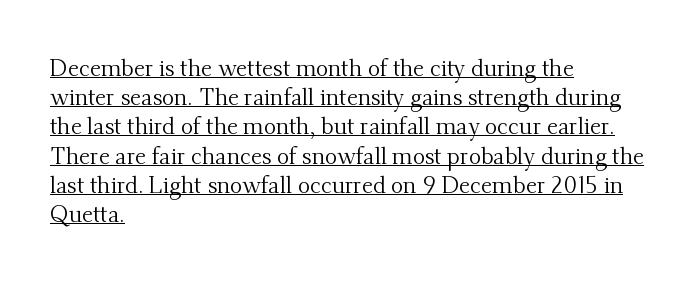
{"italic": "no", "bold": "no", "underline": "yes", "align": "left", "line_spacing": "normal", "line_spacing_ratio": 1.27, "letter_spacing": "normal", "letter_spacing_em": 0.0, "glyph_px": 23}
